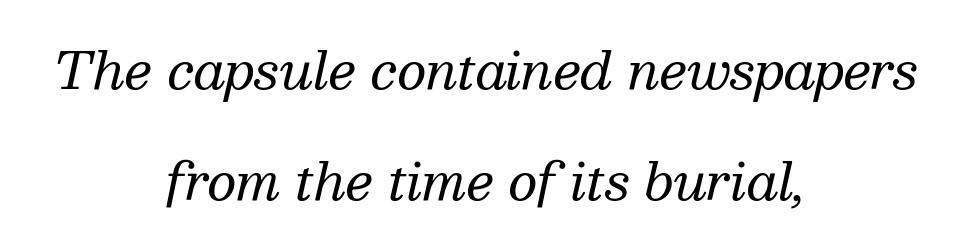
{"serif": "yes", "italic": "yes", "lean": "right", "slant_degrees": 13, "bold": "no", "weight": "regular", "width": "normal", "stroke_contrast": "medium", "x_height": "medium", "monospaced": "no", "underline": "no", "align": "center", "line_spacing": "loose", "line_spacing_ratio": 2.17, "letter_spacing": "normal", "letter_spacing_em": 0.0, "glyph_px": 51}
